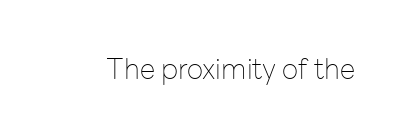
Q: Is the text bold? A: No.
Q: Is the text italic (slanted)? A: No, it is upright.
Q: Is the typeface a serif or a sans-serif typeface? A: Sans-serif.
Q: Is the text underlined? A: No.
Q: Is the spacing between letters normal or unusually wide? A: Normal.
Q: Width (condensed, normal, or wide)? A: Normal.
Q: Stroke contrast? A: Low.
Q: x-height? A: Medium.
Q: Monospaced? A: No.
